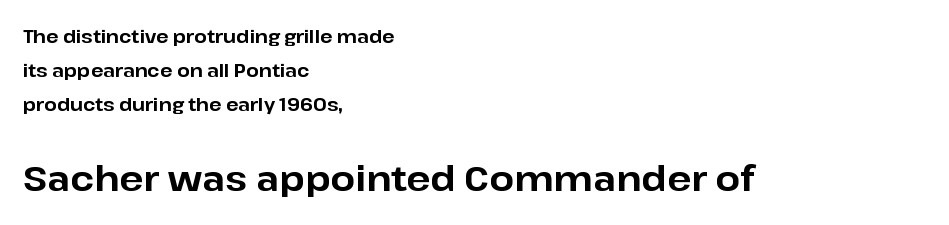
Q: Is the text bold? A: Yes.
Q: Is the text italic (slanted)? A: No, it is upright.
Q: Is the typeface a serif or a sans-serif typeface? A: Sans-serif.
Q: Is the text underlined? A: No.
Q: How is the paragraph aligned? A: Left-aligned.
Q: Is the spacing between letters normal or unusually wide? A: Normal.
Q: Which block of text is set in a larger size, the first (top) or the second (bottom)? A: The second (bottom) one.
Q: Width (condensed, normal, or wide)? A: Normal.
Q: Stroke contrast? A: Low.
Q: x-height? A: Medium.
Q: Monospaced? A: No.
